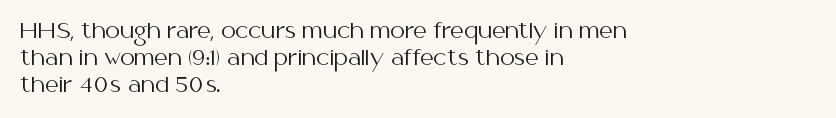
{"italic": "no", "bold": "no", "underline": "no", "align": "left", "line_spacing": "normal", "line_spacing_ratio": 1.28, "letter_spacing": "normal", "letter_spacing_em": 0.0, "glyph_px": 21}
